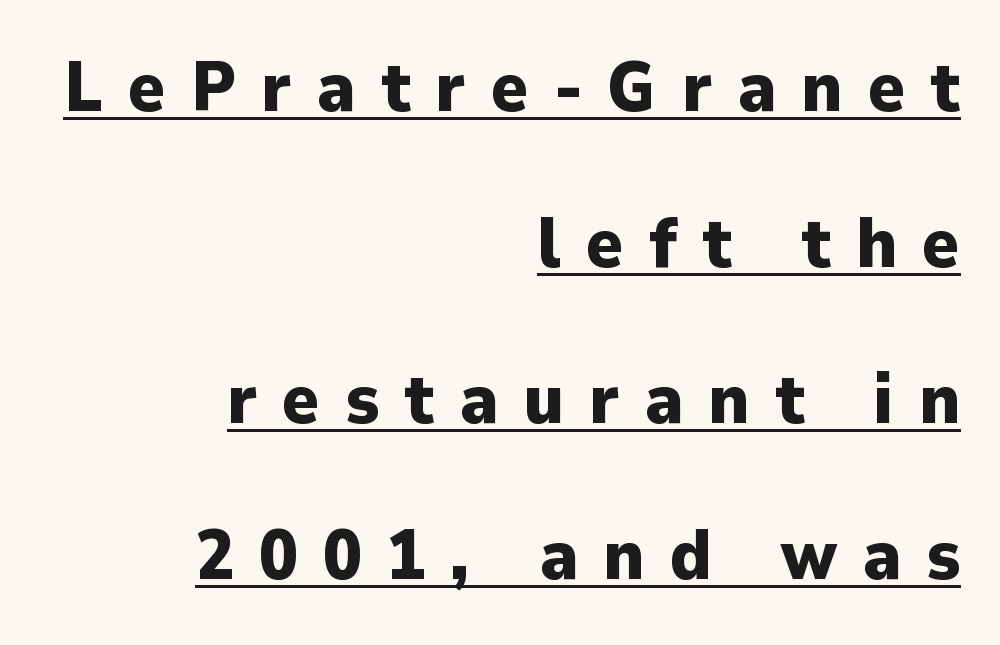
{"serif": "no", "italic": "no", "bold": "yes", "weight": "heavy", "width": "normal", "stroke_contrast": "low", "x_height": "medium", "monospaced": "no", "underline": "yes", "align": "right", "line_spacing": "loose", "line_spacing_ratio": 2.23, "letter_spacing": "wide", "letter_spacing_em": 0.36, "glyph_px": 70}
